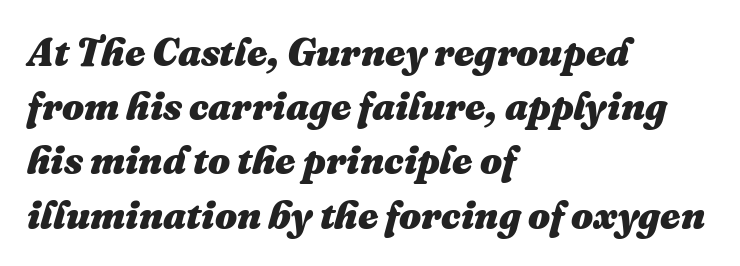
The image shows 39 px heavy type, italic (leaning right); set left-aligned, normal line spacing (1.39x), normal letter spacing, not underlined; medium stroke contrast and a medium x-height.
